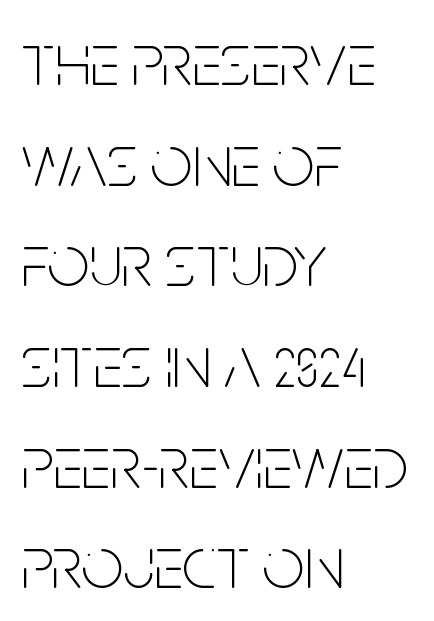
Q: Is the text bold? A: No.
Q: Is the text italic (slanted)? A: No, it is upright.
Q: Is the typeface a serif or a sans-serif typeface? A: Sans-serif.
Q: Is the text underlined? A: No.
Q: How is the paragraph aligned? A: Left-aligned.
Q: Is the spacing between letters normal or unusually wide? A: Normal.
Q: Is the spacing between lines tight, normal or loose? A: Normal.
Q: Width (condensed, normal, or wide)? A: Condensed.
Q: Stroke contrast? A: Low.
Q: x-height? A: Large.
Q: Monospaced? A: No.
